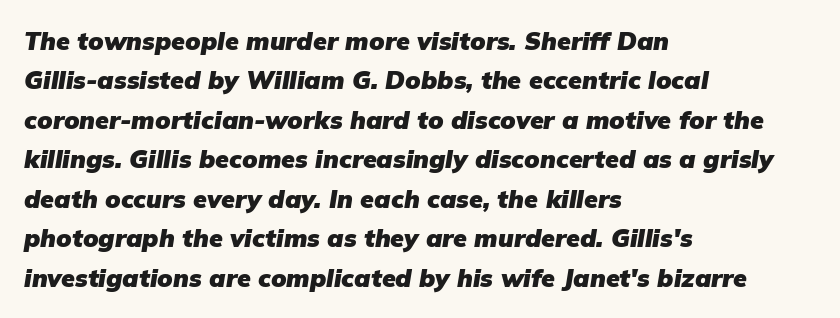
Q: Is the text bold? A: Yes.
Q: Is the text italic (slanted)? A: Yes, it leans right by about 9 degrees.
Q: Is the text underlined? A: No.
Q: How is the paragraph aligned? A: Left-aligned.
Q: Is the spacing between letters normal or unusually wide? A: Normal.
Q: Is the spacing between lines tight, normal or loose? A: Normal.
